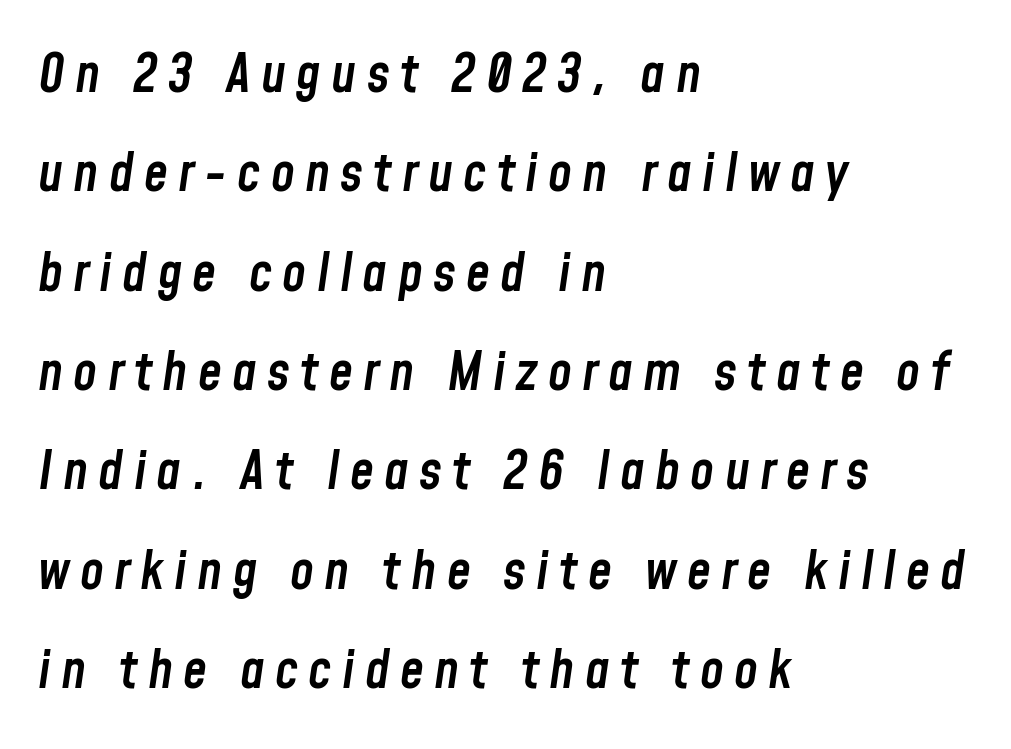
The image shows 54 px semibold, condensed type, italic (leaning right); set left-aligned, line spacing 1.84x, not underlined; low stroke contrast and a medium x-height.
